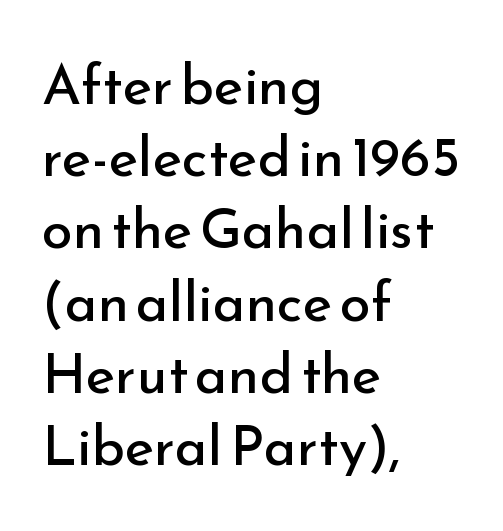
It's the straight-up-and-down kind of type. Think standard paragraph weight, or any step lighter than that. Vertically, the passage feels balanced, rows spaced as you'd expect. The lines in this sample share a left origin and differ only in where they stop.
